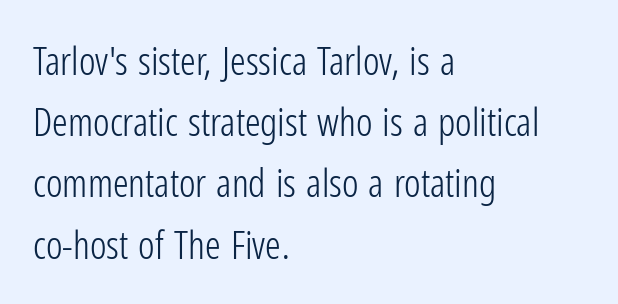
{"serif": "no", "italic": "no", "bold": "no", "weight": "light", "width": "condensed", "stroke_contrast": "low", "x_height": "medium", "monospaced": "no", "underline": "no", "align": "left", "line_spacing": "normal", "line_spacing_ratio": 1.57, "letter_spacing": "normal", "letter_spacing_em": 0.0, "glyph_px": 39}
